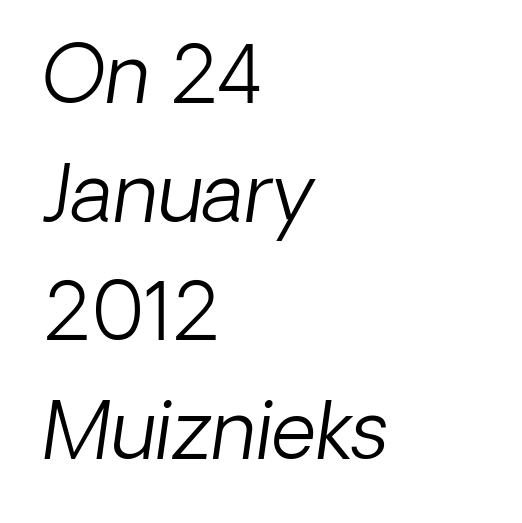
Q: Is the text bold? A: No.
Q: Is the text italic (slanted)? A: Yes, it leans right by about 8 degrees.
Q: Is the text underlined? A: No.
Q: How is the paragraph aligned? A: Left-aligned.
Q: Is the spacing between letters normal or unusually wide? A: Normal.
Q: Is the spacing between lines tight, normal or loose? A: Normal.
Q: Width (condensed, normal, or wide)? A: Normal.
Q: Stroke contrast? A: Low.
Q: x-height? A: Medium.
Q: Monospaced? A: No.
